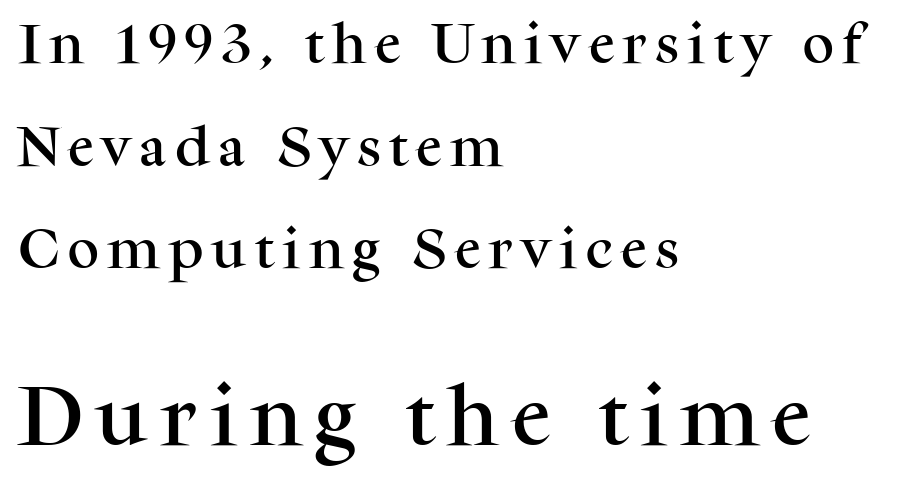
{"serif": "yes", "italic": "no", "width": "normal", "stroke_contrast": "medium", "x_height": "medium", "monospaced": "no", "underline": "no", "align": "left", "line_spacing": "loose", "line_spacing_ratio": 2.33, "larger_block": "second", "size_ratio": 1.5, "glyph_px": 66}
